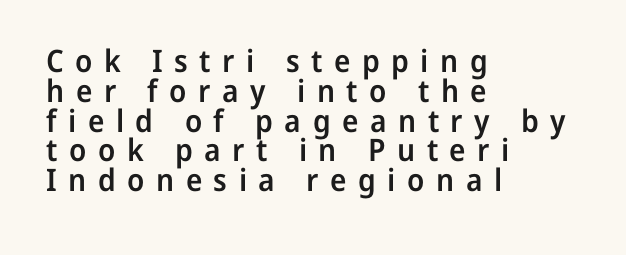
Q: Is the text bold? A: Semi-bold.
Q: Is the text italic (slanted)? A: No, it is upright.
Q: Is the typeface a serif or a sans-serif typeface? A: Sans-serif.
Q: Is the text underlined? A: No.
Q: How is the paragraph aligned? A: Left-aligned.
Q: Is the spacing between letters normal or unusually wide? A: Unusually wide.
Q: Is the spacing between lines tight, normal or loose? A: Tight.
Q: Width (condensed, normal, or wide)? A: Normal.
Q: Stroke contrast? A: Low.
Q: x-height? A: Medium.
Q: Monospaced? A: No.
